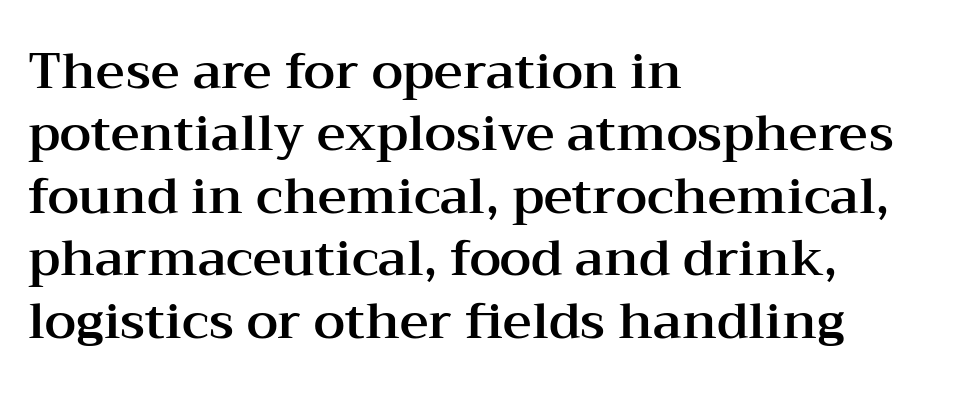
{"serif": "yes", "italic": "no", "width": "wide", "stroke_contrast": "medium", "x_height": "medium", "monospaced": "no", "underline": "no", "align": "left", "line_spacing": "normal", "line_spacing_ratio": 1.25, "letter_spacing": "normal", "letter_spacing_em": 0.0, "glyph_px": 50}
